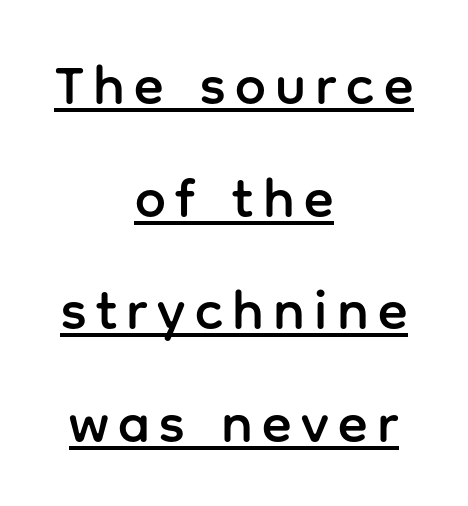
Q: Is the text italic (slanted)? A: No, it is upright.
Q: Is the typeface a serif or a sans-serif typeface? A: Sans-serif.
Q: Is the text underlined? A: Yes.
Q: How is the paragraph aligned? A: Centered.
Q: Is the spacing between lines tight, normal or loose? A: Loose.
Q: Width (condensed, normal, or wide)? A: Normal.
Q: Stroke contrast? A: Low.
Q: x-height? A: Medium.
Q: Monospaced? A: No.
